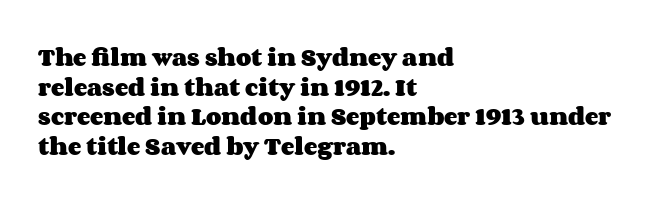
The rendering uses a bold face; every stroke is thick and dark. Compared with a centered layout, this one pins lines to the left instead. Underline: absent. In terms of letterspacing, this is plain default setting. Italic: no, the glyphs are upright roman. How would I describe the line gaps? Plain and ordinary.
